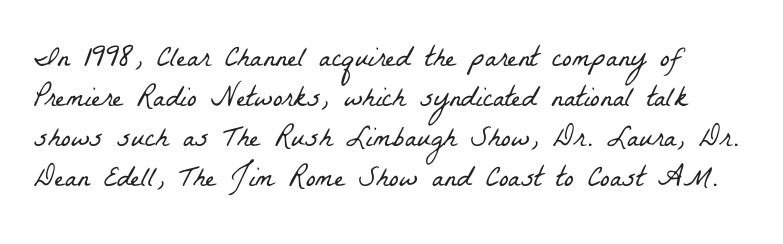
This rendering features lettering with no underline. Here the glyphs are tracked normally, forming tight word shapes. Is this a fixed-width face? No — the glyphs have proportional, varying widths. Caption: face not bold, strokes unweighted.
